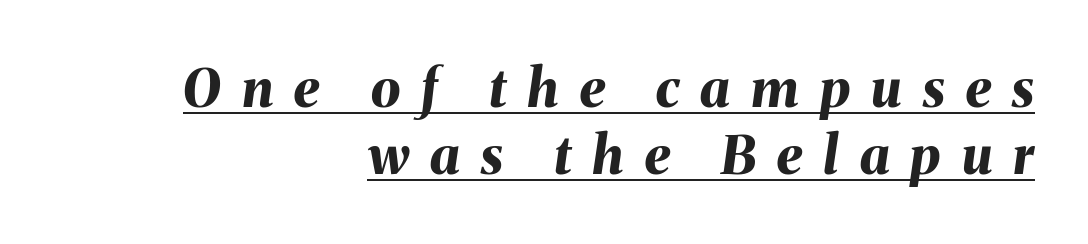
The image shows 53 px bold type, italic (leaning right); set right-aligned, normal line spacing (1.27x), unusually wide letter spacing (+0.4 em), underlined; medium stroke contrast and a medium x-height.
